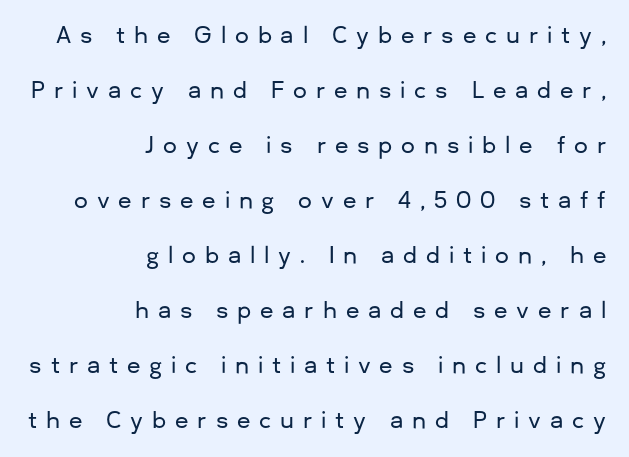
Q: Is the text italic (slanted)? A: No, it is upright.
Q: Is the text underlined? A: No.
Q: How is the paragraph aligned? A: Right-aligned.
Q: Is the spacing between letters normal or unusually wide? A: Unusually wide.
Q: Is the spacing between lines tight, normal or loose? A: Loose.
